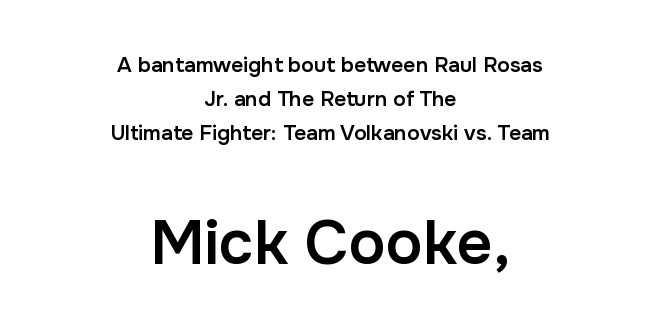
{"serif": "no", "italic": "no", "bold": "semi", "weight": "semibold", "width": "normal", "stroke_contrast": "low", "x_height": "medium", "monospaced": "no", "underline": "no", "align": "center", "line_spacing": "normal", "line_spacing_ratio": 1.62, "letter_spacing": "normal", "letter_spacing_em": 0.0, "larger_block": "second", "size_ratio": 2.95, "glyph_px": 62}
